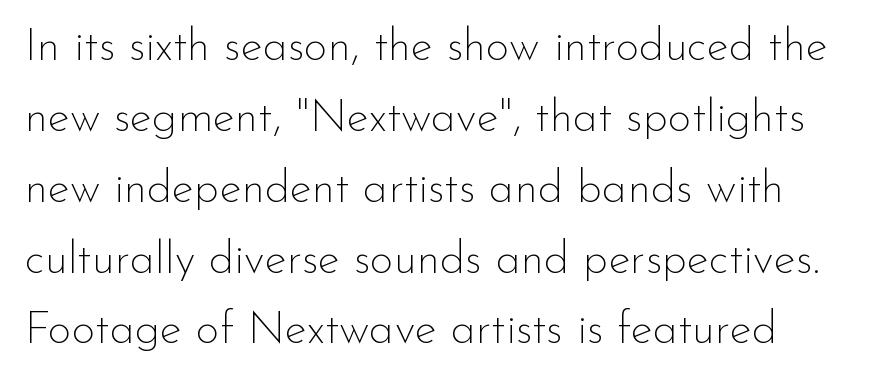
Letters have the restrained weight of plain body copy at most. This sample uses a sans-serif face. Think of a printed novel: that variable character pitch is what you see here. Clear beneath every line of the passage.
